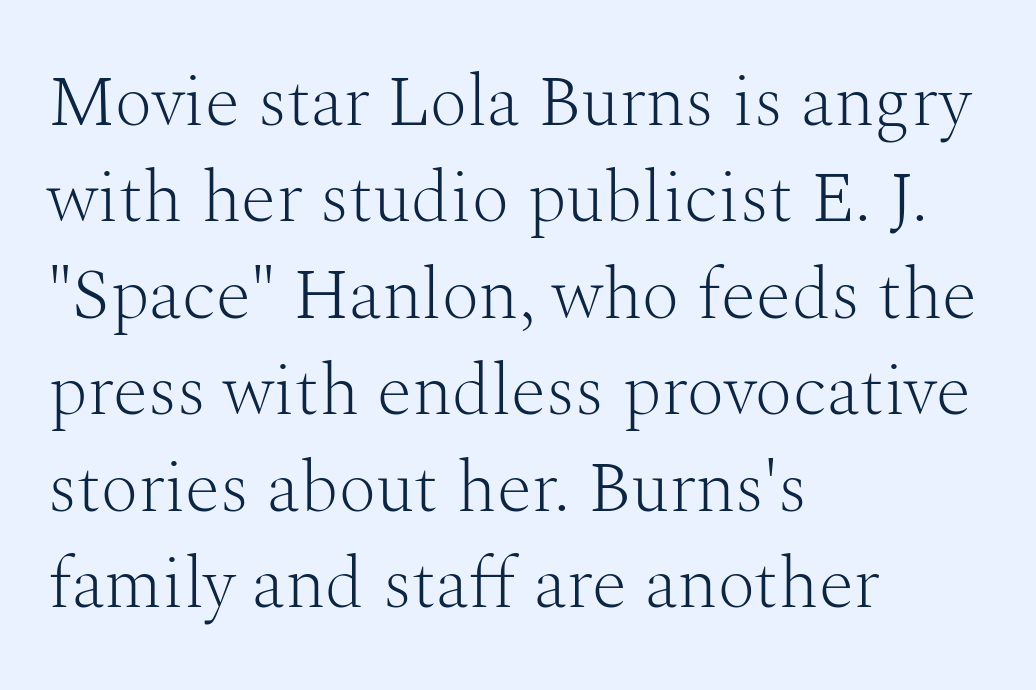
The image shows 72 px light serif type, upright; set left-aligned, normal line spacing (1.34x), normal letter spacing, not underlined; medium stroke contrast and a medium x-height.
